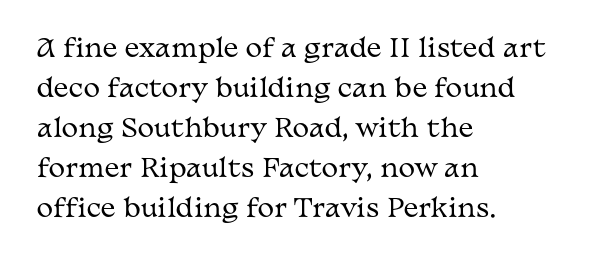
{"italic": "no", "bold": "no", "underline": "no", "align": "left", "line_spacing": "normal", "line_spacing_ratio": 1.6, "letter_spacing": "normal", "letter_spacing_em": 0.0, "glyph_px": 25}
